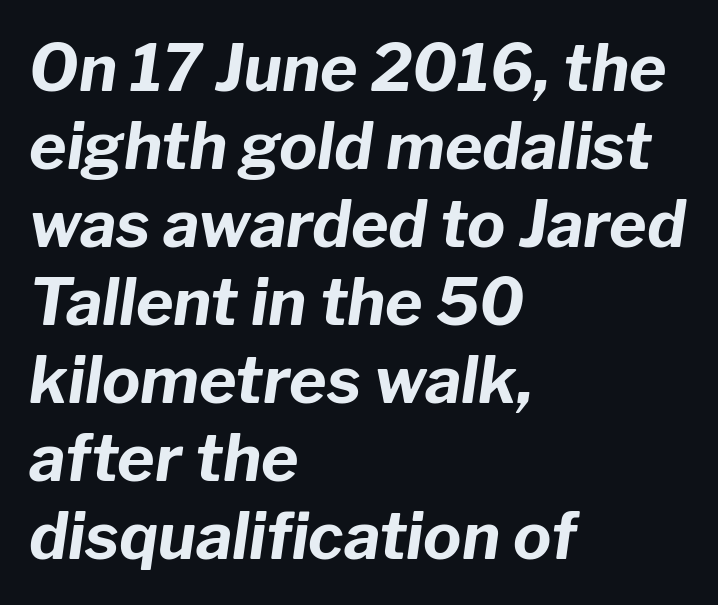
The image shows 64 px bold type, italic (leaning right); set left-aligned, line spacing 1.22x, normal letter spacing, not underlined; low stroke contrast and a medium x-height.
